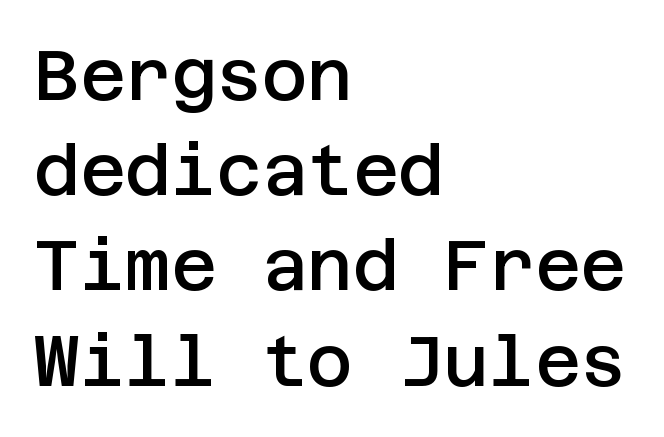
The image shows 70 px semibold sans-serif type, upright; set left-aligned, normal line spacing (1.36x), normal letter spacing, not underlined; low stroke contrast and a large x-height.
